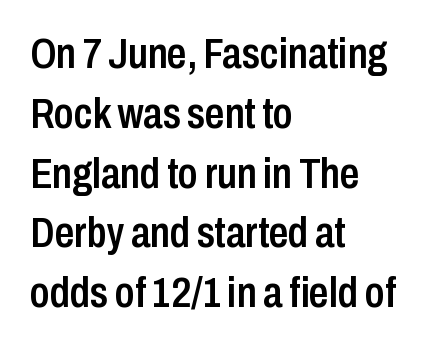
The face used here is a sans, in the tradition of grotesques and geometrics. A student would call this left alignment; a typographer would say flush left, rag right. Note the varied advance widths — an 'i' is clearly narrower than an 'm'. The lines sit at an ordinary, default distance from one another. This is the regular roman posture of the typeface. Compared with typical body copy, the letter spacing here is the same.
